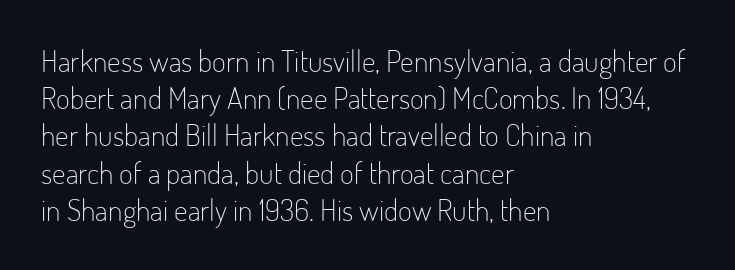
The image shows 30 px light, condensed sans-serif type, upright; set left-aligned, line spacing 1.24x, normal letter spacing, not underlined; low stroke contrast and a small x-height.
